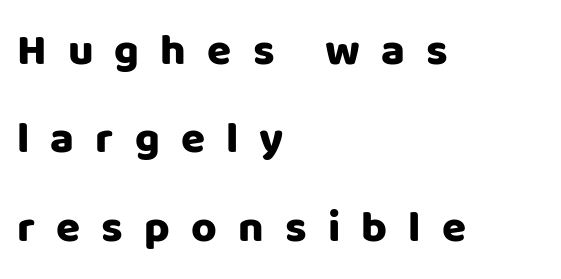
Q: Is the text italic (slanted)? A: No, it is upright.
Q: Is the typeface a serif or a sans-serif typeface? A: Sans-serif.
Q: Is the text underlined? A: No.
Q: How is the paragraph aligned? A: Left-aligned.
Q: Is the spacing between letters normal or unusually wide? A: Unusually wide.
Q: Is the spacing between lines tight, normal or loose? A: Loose.
Q: Width (condensed, normal, or wide)? A: Normal.
Q: Stroke contrast? A: Low.
Q: x-height? A: Large.
Q: Monospaced? A: No.
